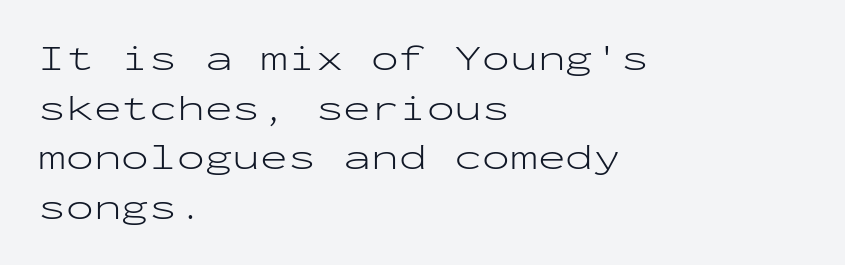
This sample uses plain, unmodified letter spacing. The face looks like a standard text weight, possibly lighter. Vertical spacing — default. Italic? Not at all — the glyphs are vertical. The lines in this sample share a left origin and differ only in where they stop. A sans-serif font was chosen for this passage.
